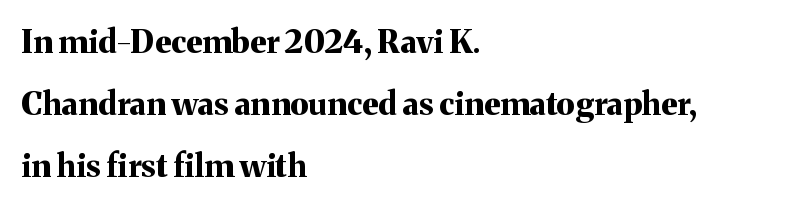
Q: Is the text bold? A: Yes.
Q: Is the text italic (slanted)? A: No, it is upright.
Q: Is the typeface a serif or a sans-serif typeface? A: Serif.
Q: Is the text underlined? A: No.
Q: How is the paragraph aligned? A: Left-aligned.
Q: Is the spacing between letters normal or unusually wide? A: Normal.
Q: Is the spacing between lines tight, normal or loose? A: Loose.
Q: Width (condensed, normal, or wide)? A: Normal.
Q: Stroke contrast? A: Medium.
Q: x-height? A: Medium.
Q: Monospaced? A: No.
